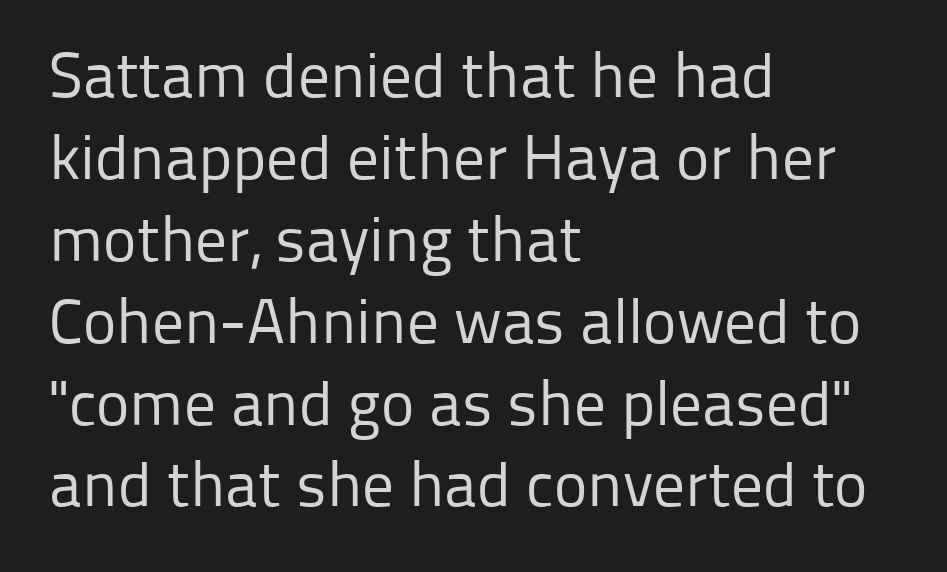
Varying glyph widths throughout — classic text-font behaviour. No extra ink here — the face is not bold. Every character sits straight up, as roman type does. Notice how descenders clear the ascenders below comfortably — that's standard leading. The space beneath each line is pristine and unruled. The lines are quadded left.
